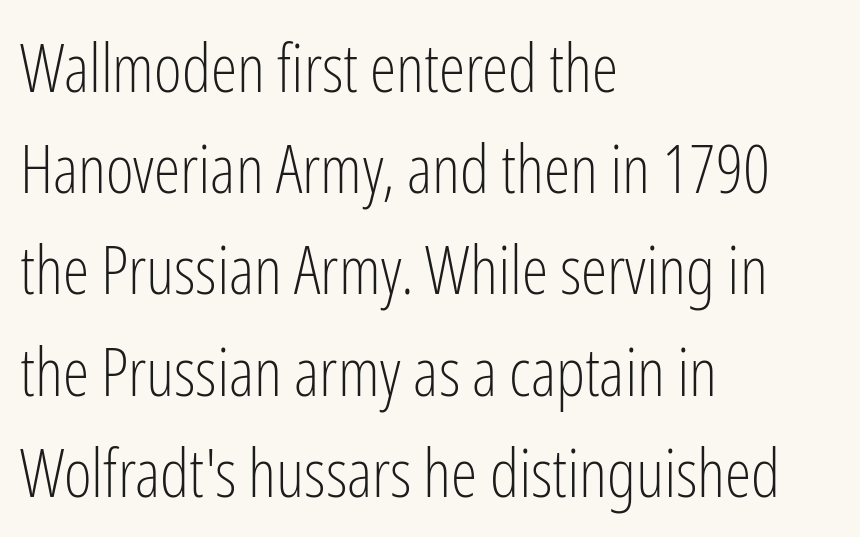
The image shows 67 px light, condensed sans-serif type, upright; set left-aligned, normal line spacing (1.51x), normal letter spacing, not underlined; low stroke contrast and a medium x-height.
